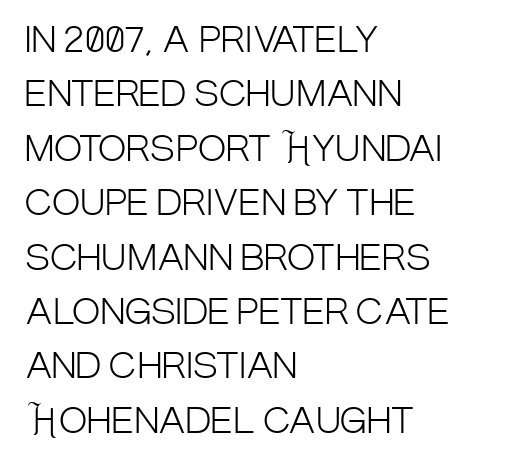
{"serif": "no", "italic": "no", "bold": "no", "weight": "light", "width": "condensed", "stroke_contrast": "low", "x_height": "large", "monospaced": "no", "underline": "no", "align": "left", "line_spacing": "normal", "line_spacing_ratio": 1.6, "letter_spacing": "normal", "letter_spacing_em": 0.0, "glyph_px": 34}
